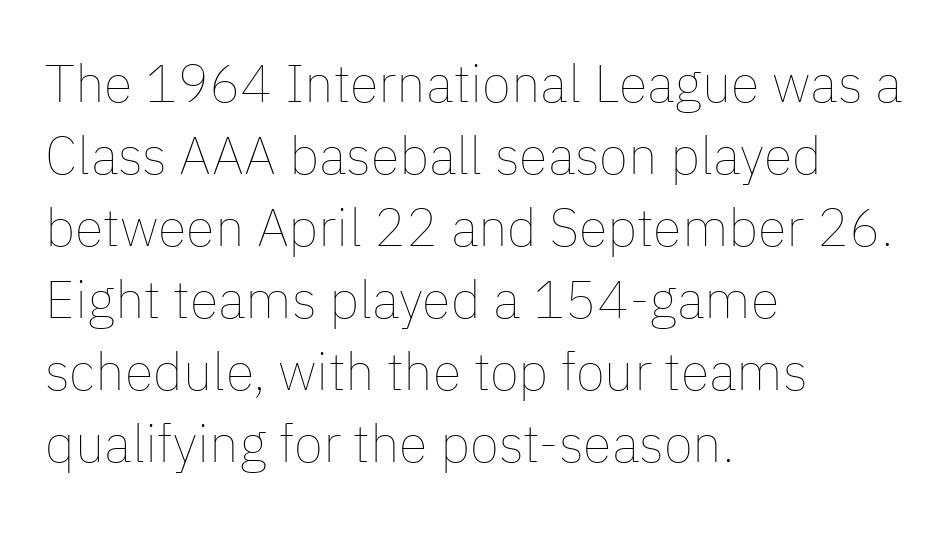
Here the designer chose a conventional face with non-uniform glyph widths. The typesetter chose a ragged-right arrangement here. Heft: none added — not bold. Each row of text sits above clean, open space. Is there any slant? The stems are plumb. The face used here is rendered with its standard letterfit.
